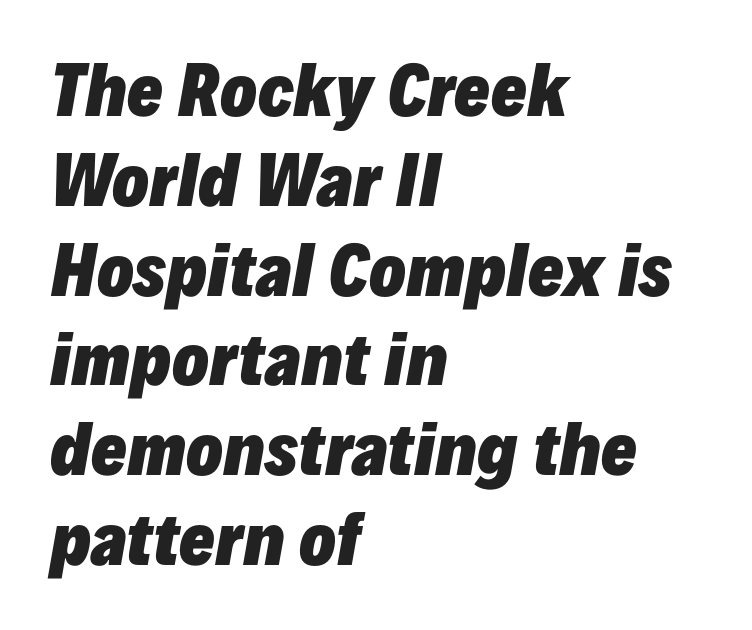
The passage shown is typed in a proportional face where columns would drift. The strokes are fattened all the way to bold. Has an underline been added? It has not. Is there much room between lines? A standard amount, neither cramped nor airy.
